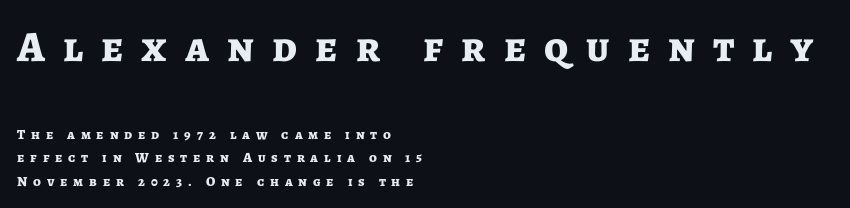
Tracking here is generous; glyphs stand well apart from one another. Line starts are locked; line ends wander. Honestly, there is no underline to notice here at all. A roman cut, with each character standing at attention. Students, observe: this is what conventionally led text looks like.
